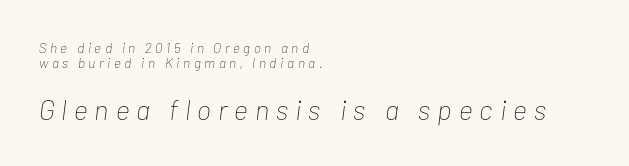
The image shows 28 px thin, condensed type, italic (leaning right); set left-aligned, tight line spacing (1.1x), unusually wide letter spacing (+0.25 em), not underlined; the second (bottom) block is 2.0x larger; low stroke contrast and a medium x-height.
